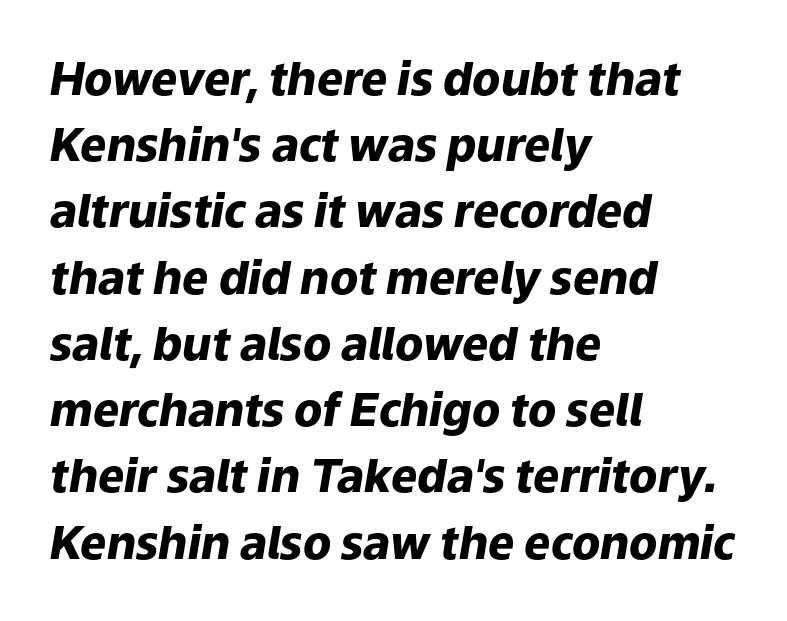
{"italic": "yes", "lean": "right", "slant_degrees": 9, "bold": "yes", "weight": "heavy", "width": "normal", "stroke_contrast": "low", "x_height": "medium", "monospaced": "no", "underline": "no", "align": "left", "line_spacing": "normal", "line_spacing_ratio": 1.44, "letter_spacing": "normal", "letter_spacing_em": 0.0, "glyph_px": 46}
